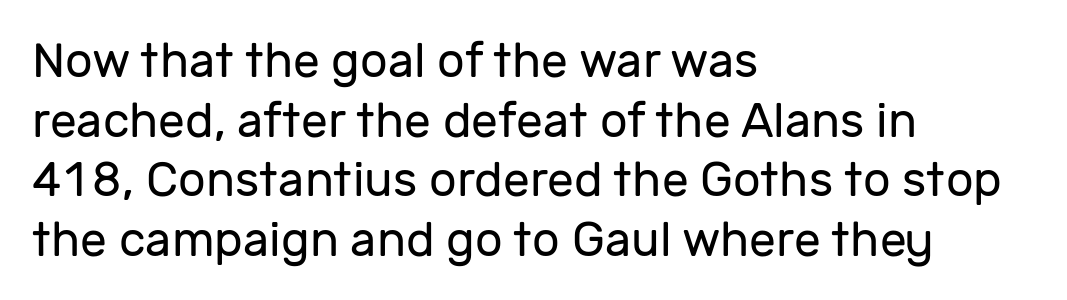
{"serif": "no", "italic": "no", "bold": "no", "weight": "regular", "width": "normal", "stroke_contrast": "low", "x_height": "medium", "monospaced": "no", "underline": "no", "align": "left", "line_spacing_ratio": 1.24, "letter_spacing": "normal", "letter_spacing_em": 0.0, "glyph_px": 48}
